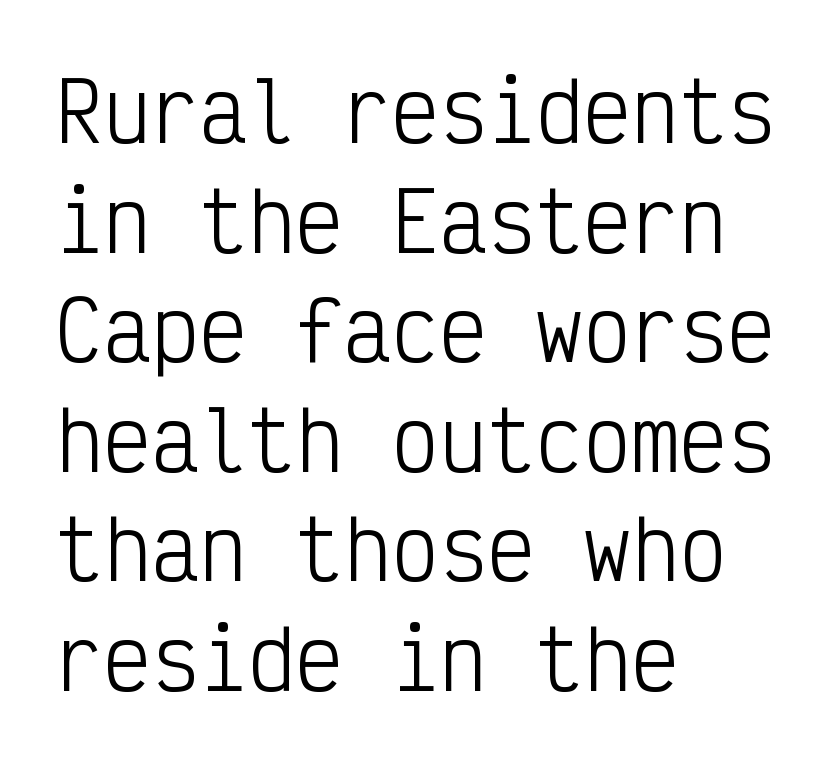
The image shows 80 px light, condensed sans-serif type, upright, monospaced; set left-aligned, normal line spacing (1.37x), normal letter spacing, not underlined; low stroke contrast and a medium x-height.
